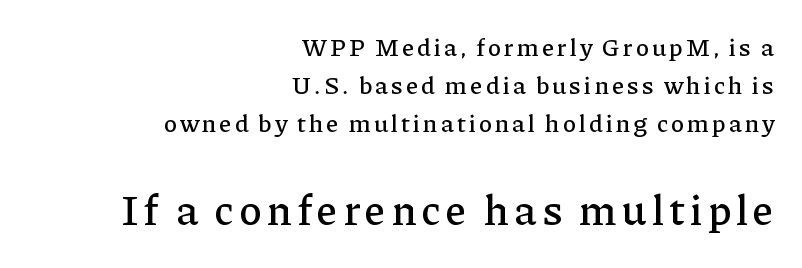
Q: Is the text italic (slanted)? A: No, it is upright.
Q: Is the typeface a serif or a sans-serif typeface? A: Serif.
Q: Is the text underlined? A: No.
Q: How is the paragraph aligned? A: Right-aligned.
Q: Is the spacing between lines tight, normal or loose? A: Normal.
Q: Which block of text is set in a larger size, the first (top) or the second (bottom)? A: The second (bottom) one.
Q: Width (condensed, normal, or wide)? A: Normal.
Q: Stroke contrast? A: Low.
Q: x-height? A: Medium.
Q: Monospaced? A: No.
